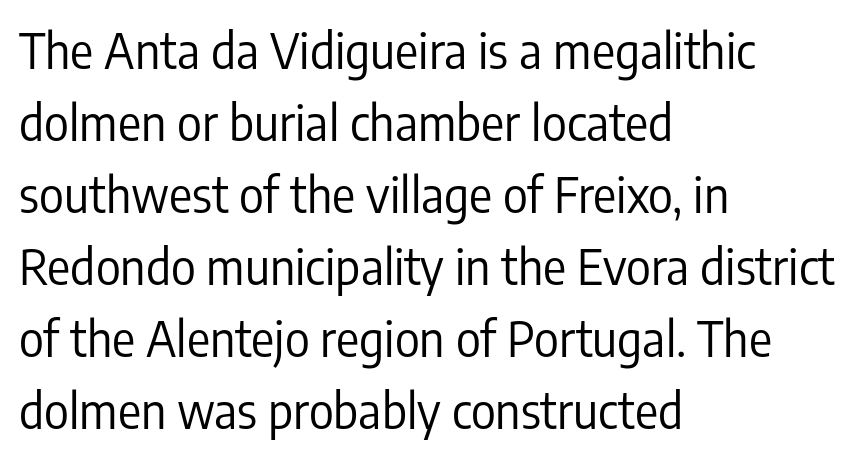
{"serif": "no", "italic": "no", "bold": "no", "weight": "regular", "width": "condensed", "stroke_contrast": "low", "x_height": "medium", "monospaced": "no", "underline": "no", "align": "left", "line_spacing": "normal", "line_spacing_ratio": 1.5, "letter_spacing": "normal", "letter_spacing_em": 0.0, "glyph_px": 48}
